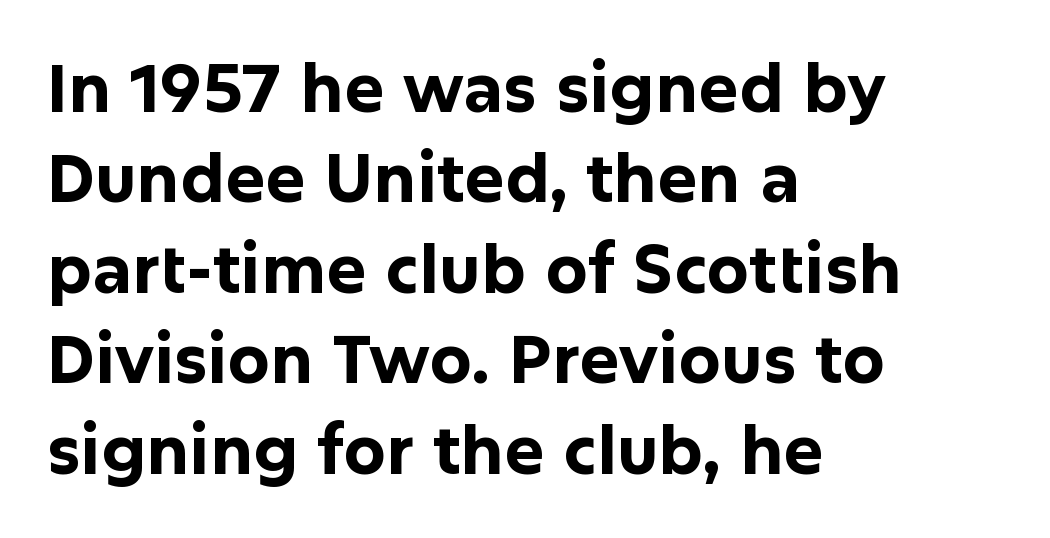
The image shows 67 px bold sans-serif type, upright; set left-aligned, normal line spacing (1.35x), normal letter spacing, not underlined; low stroke contrast and a medium x-height.
